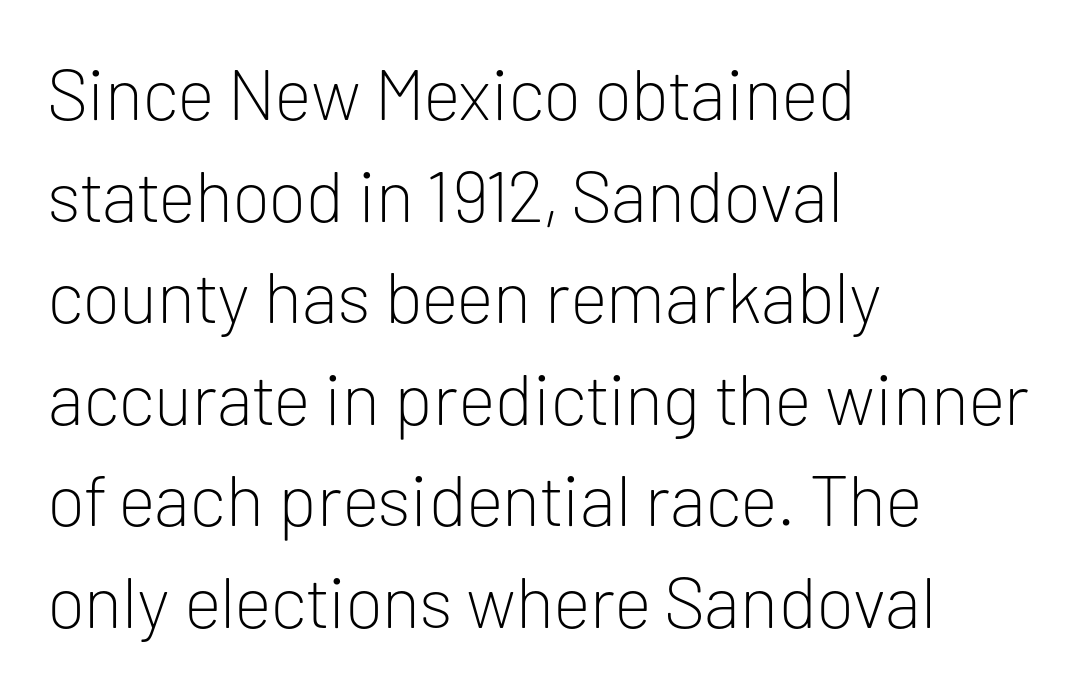
{"serif": "no", "italic": "no", "bold": "no", "weight": "light", "width": "normal", "stroke_contrast": "low", "x_height": "medium", "monospaced": "no", "underline": "no", "align": "left", "line_spacing": "normal", "line_spacing_ratio": 1.41, "letter_spacing": "normal", "letter_spacing_em": 0.0, "glyph_px": 72}
